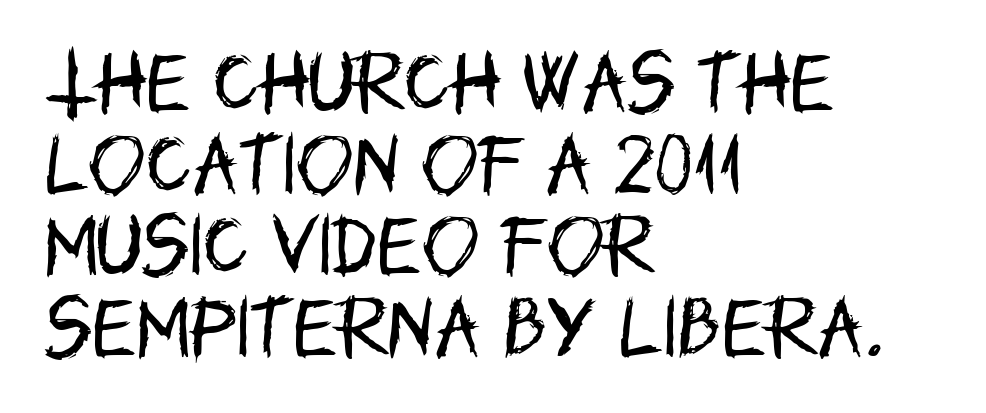
The image shows 68 px regular-weight, condensed sans-serif type, upright; set left-aligned, line spacing 1.2x, normal letter spacing, not underlined; low stroke contrast and a large x-height.
